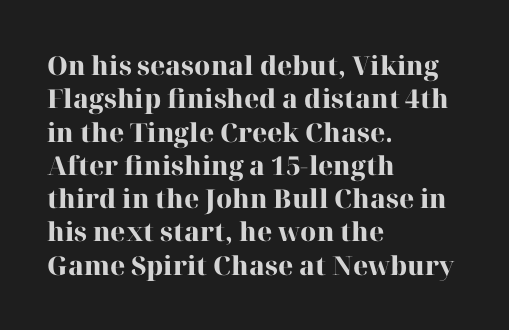
{"italic": "no", "bold": "yes", "underline": "no", "align": "left", "line_spacing": "normal", "line_spacing_ratio": 1.28, "letter_spacing": "normal", "letter_spacing_em": 0.0, "glyph_px": 26}
